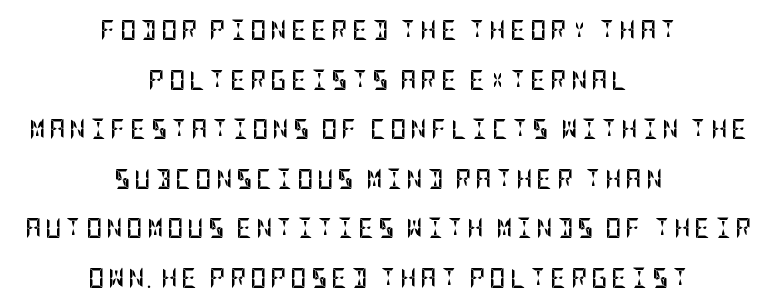
Q: Is the text bold? A: Yes.
Q: Is the text italic (slanted)? A: No, it is upright.
Q: Is the text underlined? A: No.
Q: How is the paragraph aligned? A: Centered.
Q: Is the spacing between letters normal or unusually wide? A: Unusually wide.
Q: Is the spacing between lines tight, normal or loose? A: Loose.
